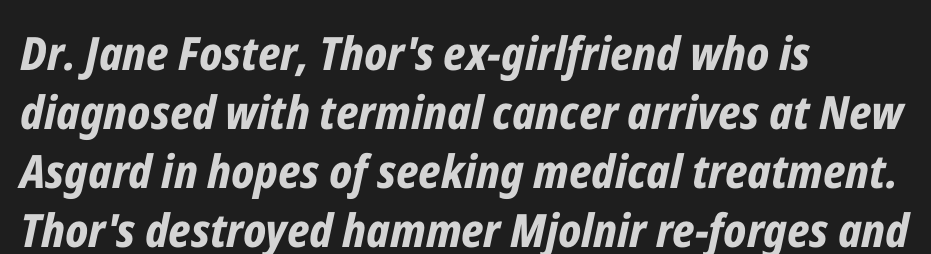
{"italic": "yes", "lean": "right", "slant_degrees": 12, "bold": "yes", "weight": "bold", "width": "condensed", "stroke_contrast": "low", "x_height": "medium", "monospaced": "no", "underline": "no", "align": "left", "line_spacing": "normal", "line_spacing_ratio": 1.28, "letter_spacing": "normal", "letter_spacing_em": 0.0, "glyph_px": 46}
